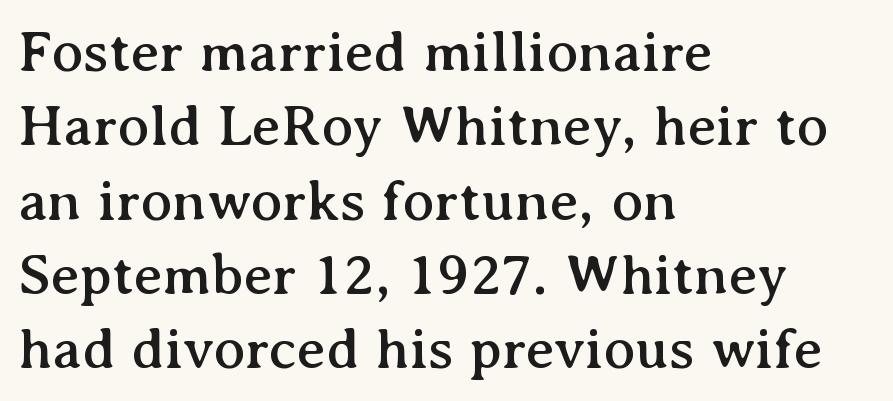
The image shows 59 px serif type, upright; set left-aligned, normal line spacing (1.26x), normal letter spacing, not underlined; medium stroke contrast and a medium x-height.
